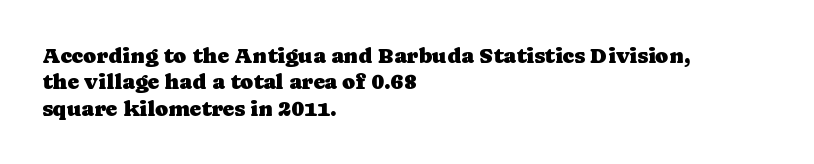
The image shows 22 px text type, upright; set left-aligned, line spacing 1.2x, normal letter spacing, not underlined.
